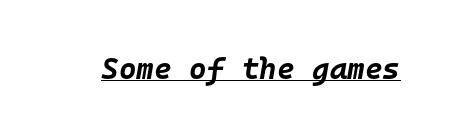
Honestly, the letter spacing is just normal — you wouldn't notice it. Designer's note — italics engaged. These lines are rendered in a fixed-pitch font. Weight check: bold — yes, fully.
